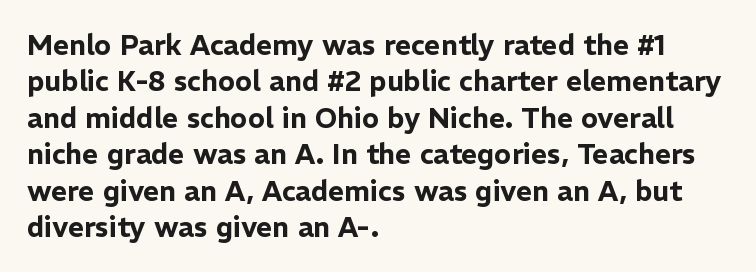
Q: Is the text italic (slanted)? A: No, it is upright.
Q: Is the typeface a serif or a sans-serif typeface? A: Sans-serif.
Q: Is the text underlined? A: No.
Q: How is the paragraph aligned? A: Left-aligned.
Q: Is the spacing between letters normal or unusually wide? A: Normal.
Q: Is the spacing between lines tight, normal or loose? A: Normal.
Q: Width (condensed, normal, or wide)? A: Normal.
Q: Stroke contrast? A: Low.
Q: x-height? A: Medium.
Q: Monospaced? A: No.
